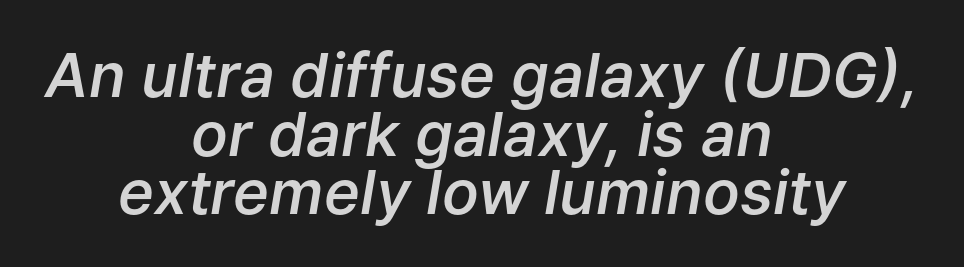
{"italic": "yes", "lean": "right", "slant_degrees": 9, "bold": "semi", "weight": "semibold", "width": "normal", "stroke_contrast": "low", "x_height": "medium", "monospaced": "no", "underline": "no", "align": "center", "line_spacing": "tight", "line_spacing_ratio": 0.96, "letter_spacing": "normal", "letter_spacing_em": 0.0, "glyph_px": 61}
